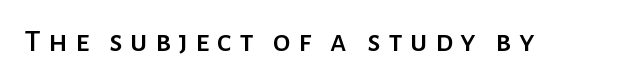
The image shows 32 px sans-serif type, upright; set unusually wide letter spacing (+0.23 em), not underlined; low stroke contrast and a medium x-height.
